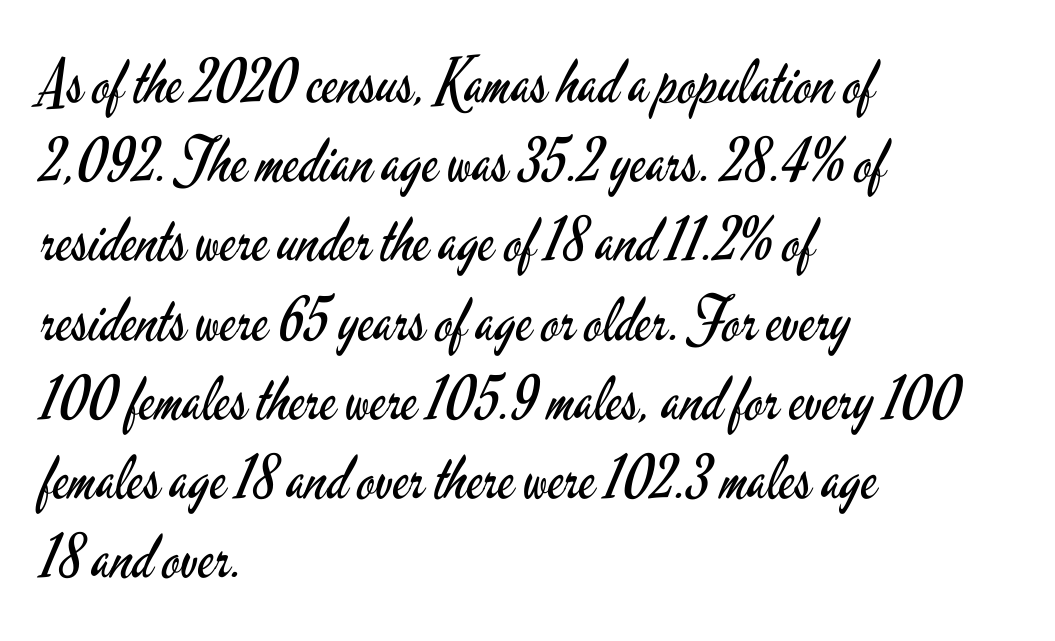
Line spacing here is normal. Character widths vary here, with narrow letters taking less room than wide ones. Is this a heavy cut? Hardly; it is regular or lighter. Between one letter and the next there's only the usual sliver of space.
